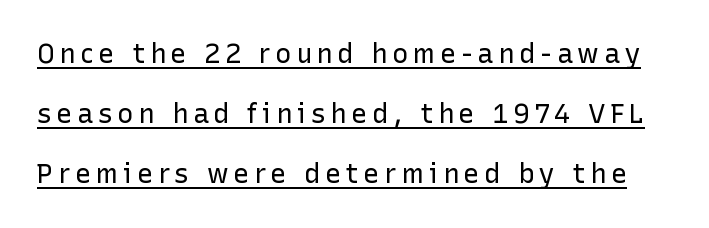
The lettering holds an erect, upright posture throughout. Stems and bowls with no extra thickness — not bold. Regarding leading, the lines here are spaced well apart. A continuous stroke trails under the words, as in a hyperlink.
